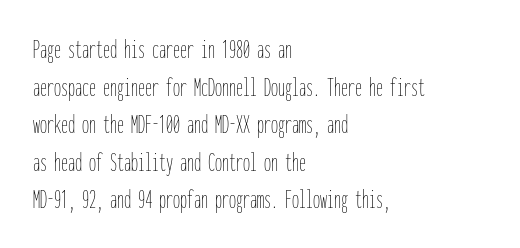
Note the uniform advance width — an 'i' takes as much space as an 'm'. Notice how descenders clear the ascenders below comfortably — that's standard leading. The area under the type is left untouched. If you drew a ruler down the left edge, every line would touch it.
